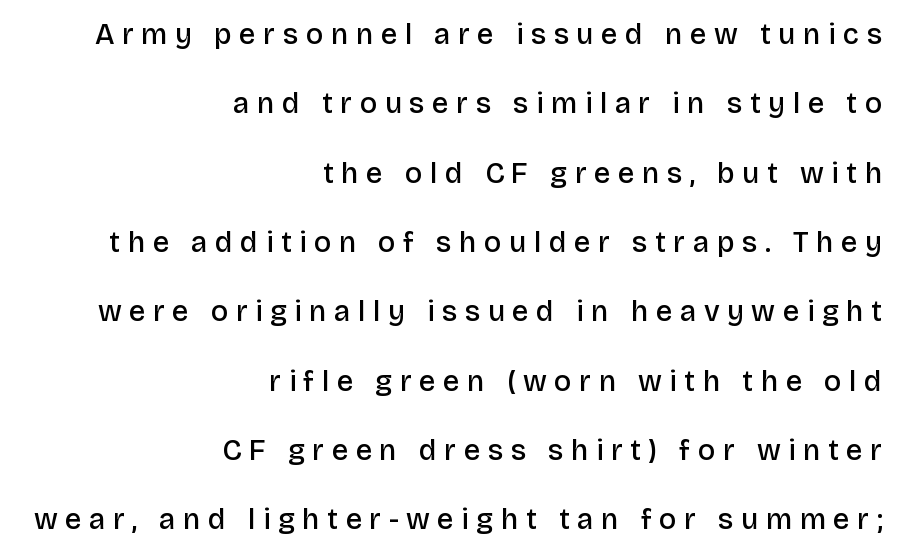
The image shows 29 px semibold sans-serif type, upright; set right-aligned, loose line spacing (2.39x), unusually wide letter spacing (+0.26 em), not underlined; low stroke contrast and a large x-height.
